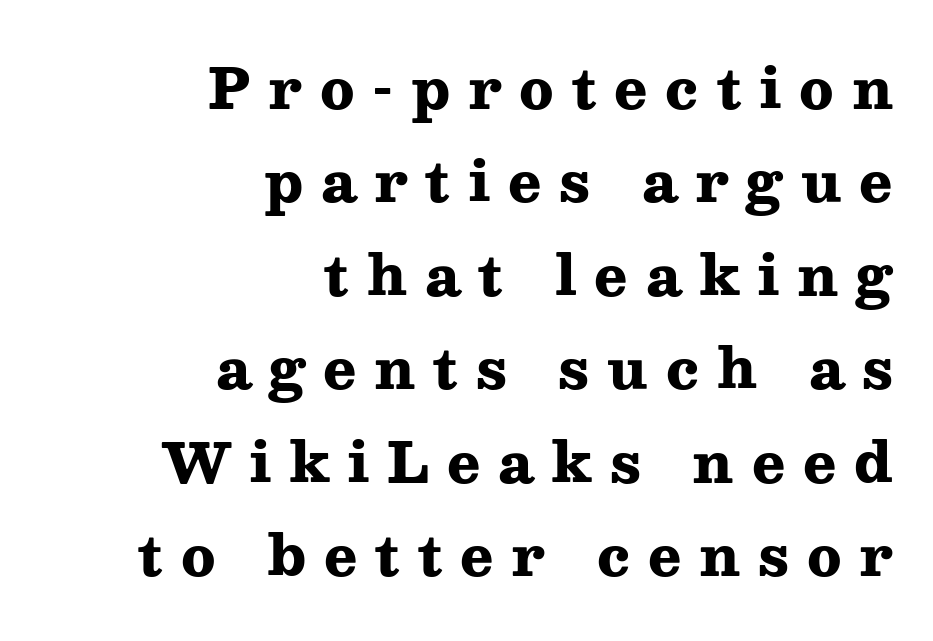
Q: Is the text bold? A: Yes.
Q: Is the text italic (slanted)? A: No, it is upright.
Q: Is the typeface a serif or a sans-serif typeface? A: Serif.
Q: Is the text underlined? A: No.
Q: How is the paragraph aligned? A: Right-aligned.
Q: Is the spacing between letters normal or unusually wide? A: Unusually wide.
Q: Is the spacing between lines tight, normal or loose? A: Normal.
Q: Width (condensed, normal, or wide)? A: Wide.
Q: Stroke contrast? A: Medium.
Q: x-height? A: Medium.
Q: Monospaced? A: No.
